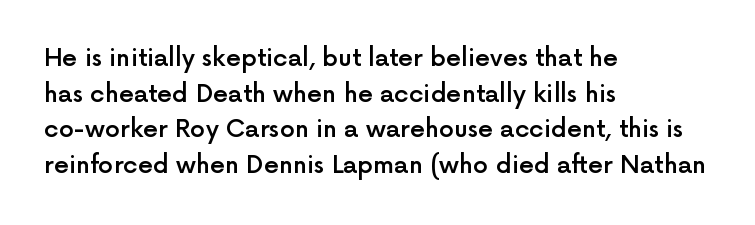
{"italic": "no", "bold": "semi", "underline": "no", "align": "left", "line_spacing": "normal", "line_spacing_ratio": 1.48, "letter_spacing": "normal", "letter_spacing_em": 0.0, "glyph_px": 24}
